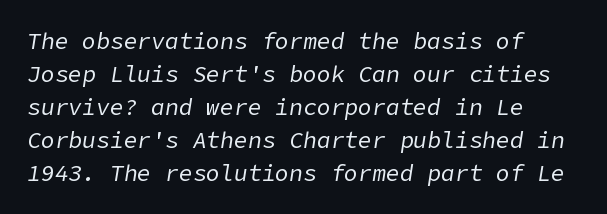
Each new line begins a customary step beneath the previous one. A typesetter would call this zero additional tracking. Underline: absent. The passage is arranged the way most books set body copy — flush left. You can tell it's italic because the verticals aren't actually vertical.
